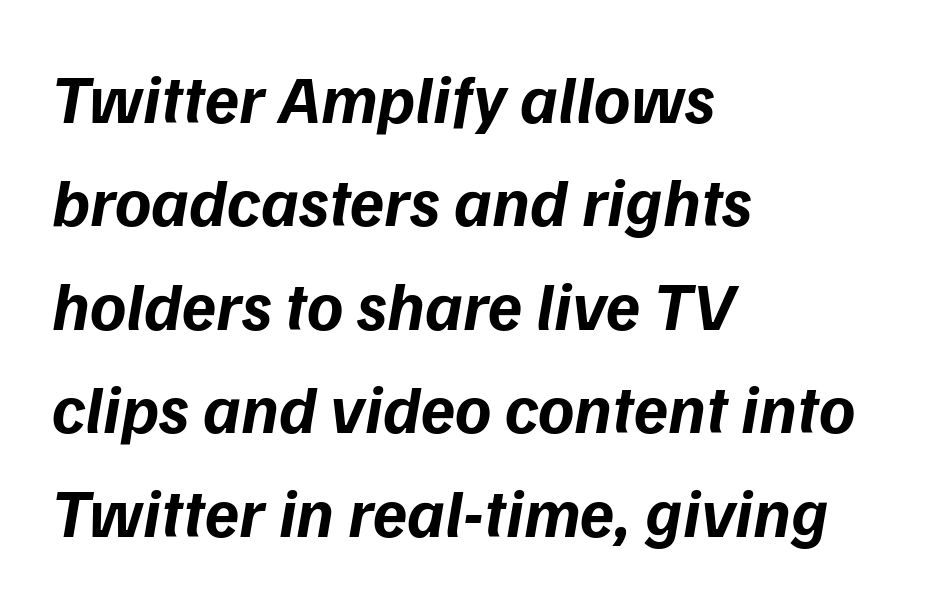
{"serif": "no", "bold": "yes", "weight": "bold", "width": "normal", "stroke_contrast": "low", "x_height": "medium", "monospaced": "no", "underline": "no", "align": "left", "line_spacing": "normal", "line_spacing_ratio": 1.5, "letter_spacing": "normal", "letter_spacing_em": 0.0, "glyph_px": 69}
